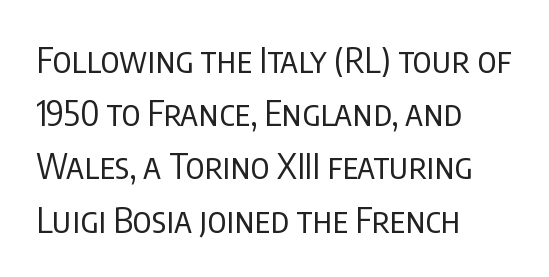
The image shows 35 px regular-weight, condensed sans-serif type, upright; set left-aligned, normal line spacing (1.52x), normal letter spacing, not underlined; low stroke contrast and a large x-height.
